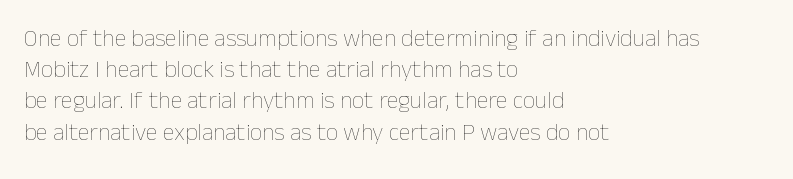
The image shows 24 px text type, upright; set left-aligned, normal line spacing (1.3x), normal letter spacing, not underlined.
